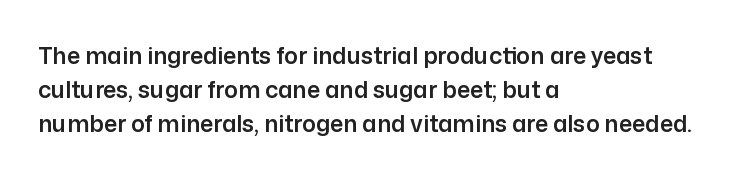
{"italic": "no", "underline": "no", "align": "left", "line_spacing": "normal", "line_spacing_ratio": 1.48, "letter_spacing": "normal", "letter_spacing_em": 0.0, "glyph_px": 23}
